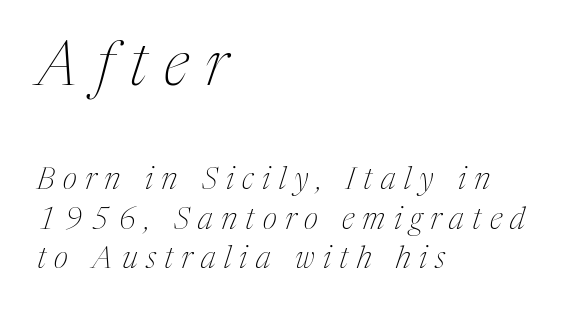
Q: Is the text bold? A: No.
Q: Is the text italic (slanted)? A: Yes, it leans right by about 17 degrees.
Q: Is the typeface a serif or a sans-serif typeface? A: Serif.
Q: Is the text underlined? A: No.
Q: How is the paragraph aligned? A: Left-aligned.
Q: Is the spacing between letters normal or unusually wide? A: Unusually wide.
Q: Is the spacing between lines tight, normal or loose? A: Normal.
Q: Which block of text is set in a larger size, the first (top) or the second (bottom)? A: The first (top) one.
Q: Width (condensed, normal, or wide)? A: Condensed.
Q: Stroke contrast? A: Medium.
Q: x-height? A: Medium.
Q: Monospaced? A: No.
